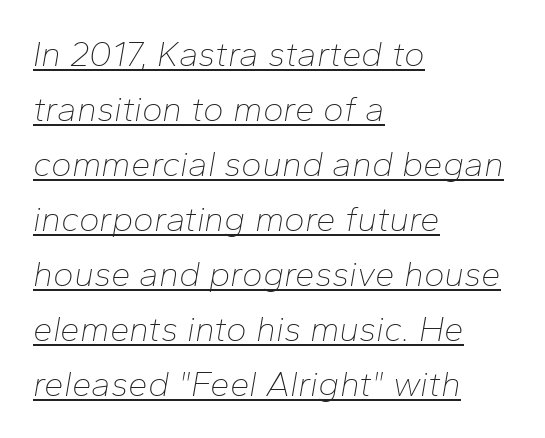
Q: Is the text bold? A: No.
Q: Is the text italic (slanted)? A: Yes, it leans right by about 10 degrees.
Q: Is the text underlined? A: Yes.
Q: How is the paragraph aligned? A: Left-aligned.
Q: Is the spacing between letters normal or unusually wide? A: Normal.
Q: Is the spacing between lines tight, normal or loose? A: Normal.
Q: Width (condensed, normal, or wide)? A: Normal.
Q: Stroke contrast? A: Low.
Q: x-height? A: Medium.
Q: Monospaced? A: No.
